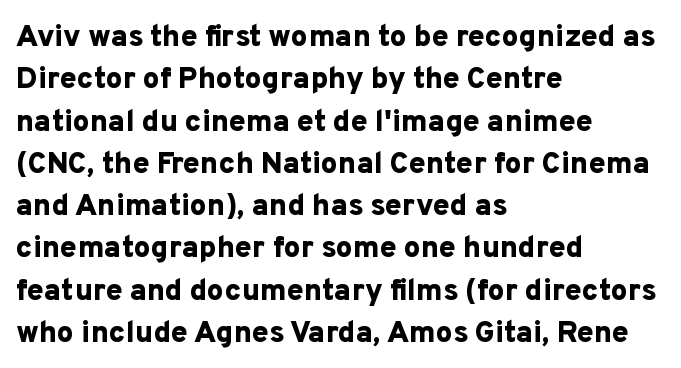
The image shows 30 px bold sans-serif type, upright; set left-aligned, normal line spacing (1.41x), normal letter spacing, not underlined; low stroke contrast and a medium x-height.
